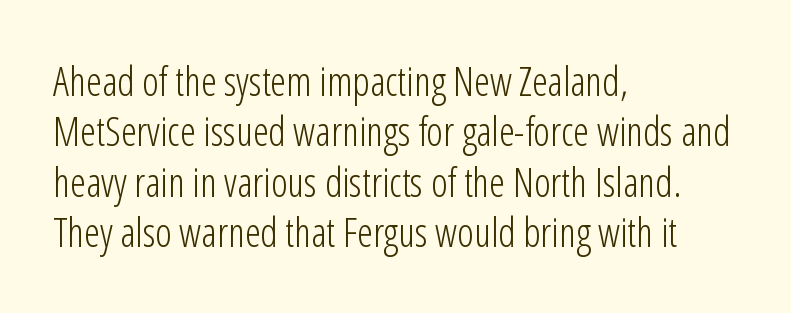
The letters sit at their default tracking, neither squeezed nor spread. Each row of text sits above clean, open space. You can tell it's not italic because the verticals are truly vertical. Weight: not bold — regular or lighter.
